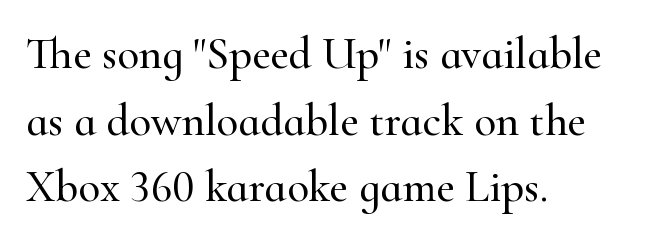
Students, note that the glyphs here touch the page at normal intervals. Character widths vary here, with narrow letters taking less room than wide ones. A roman cut, with each character standing at attention. Reading down the block, your eye returns to a fixed left position each line.
